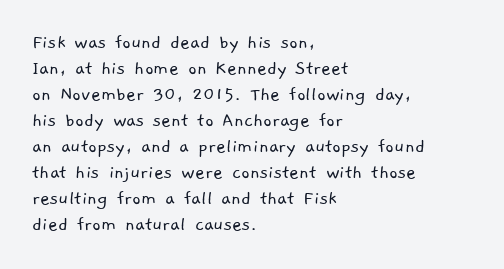
{"bold": "no", "underline": "no", "align": "left", "line_spacing_ratio": 1.24, "letter_spacing": "normal", "letter_spacing_em": 0.0, "glyph_px": 21}
